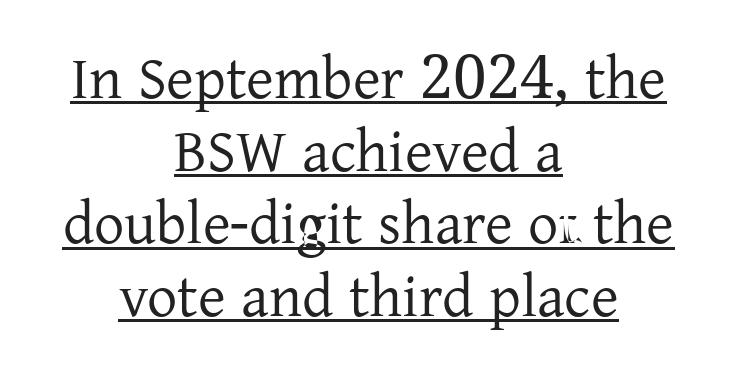
Q: Is the text bold? A: No.
Q: Is the text italic (slanted)? A: No, it is upright.
Q: Is the typeface a serif or a sans-serif typeface? A: Serif.
Q: Is the text underlined? A: Yes.
Q: How is the paragraph aligned? A: Centered.
Q: Is the spacing between letters normal or unusually wide? A: Normal.
Q: Width (condensed, normal, or wide)? A: Normal.
Q: Stroke contrast? A: Low.
Q: x-height? A: Medium.
Q: Monospaced? A: No.
